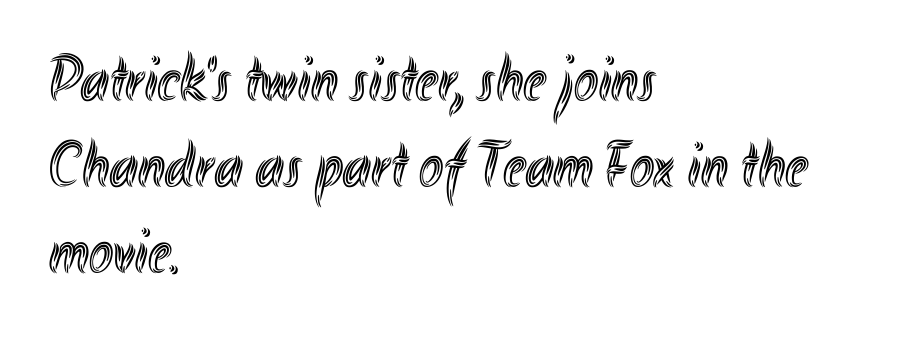
Q: Is the text italic (slanted)? A: Yes.
Q: Is the text underlined? A: No.
Q: How is the paragraph aligned? A: Left-aligned.
Q: Is the spacing between letters normal or unusually wide? A: Normal.
Q: Is the spacing between lines tight, normal or loose? A: Normal.
Q: Width (condensed, normal, or wide)? A: Condensed.
Q: x-height? A: Small.
Q: Monospaced? A: No.
